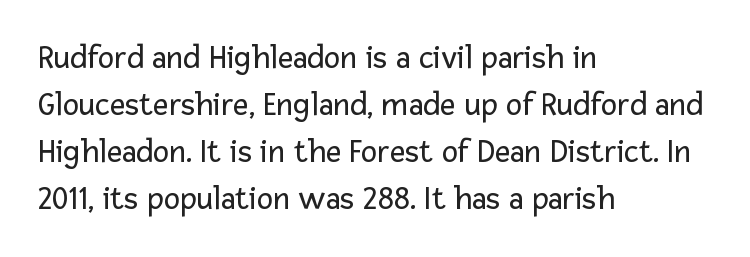
The image shows 34 px regular-weight sans-serif type, upright; set left-aligned, normal line spacing (1.38x), normal letter spacing, not underlined; low stroke contrast and a medium x-height.
